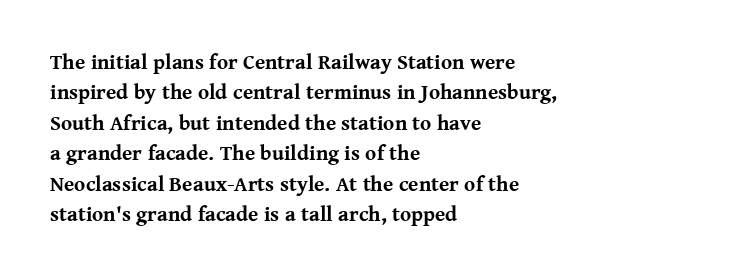
Q: Is the text bold? A: Yes.
Q: Is the text italic (slanted)? A: No, it is upright.
Q: Is the text underlined? A: No.
Q: How is the paragraph aligned? A: Left-aligned.
Q: Is the spacing between letters normal or unusually wide? A: Normal.
Q: Is the spacing between lines tight, normal or loose? A: Normal.
